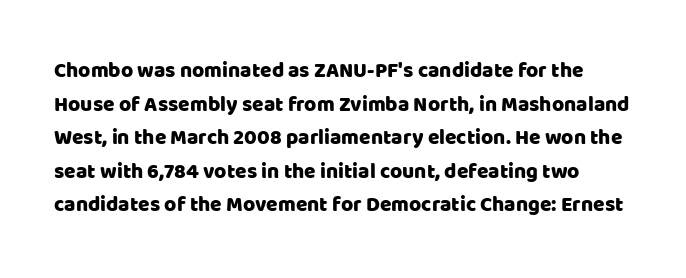
Default kerning and tracking; the words read as compact shapes. Upright lettering throughout. The space between consecutive lines is moderate. Type without underlining.
